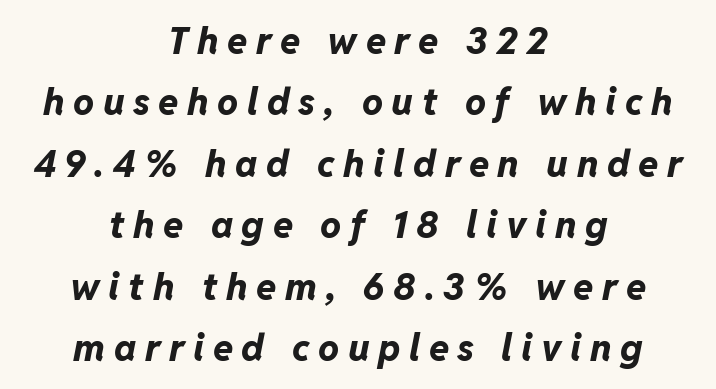
The image shows 37 px bold type, italic (leaning right); set centered, normal line spacing (1.66x), unusually wide letter spacing (+0.23 em), not underlined; low stroke contrast and a medium x-height.
